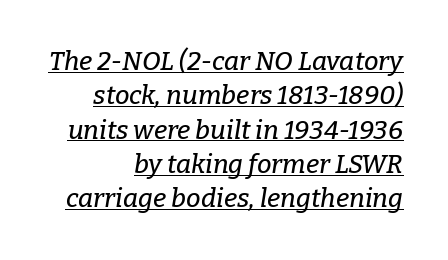
The image shows 26 px text type, italic (leaning right); set right-aligned, normal line spacing (1.32x), normal letter spacing, underlined.
